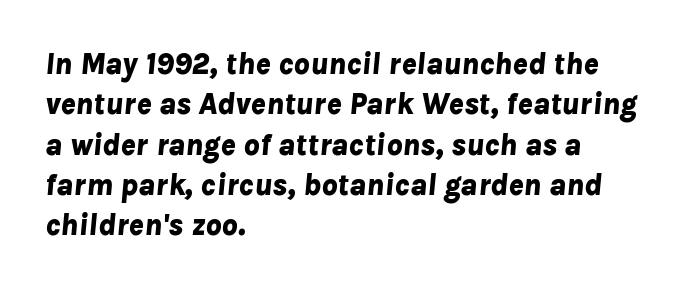
Heft: maximum for text — a bold. Think of a printed novel: that variable character pitch is what you see here. Is there much room between lines? A standard amount, neither cramped nor airy. You could call the tracking neutral — neither tight nor loose. The passage shown leans; its letterforms are oblique.
